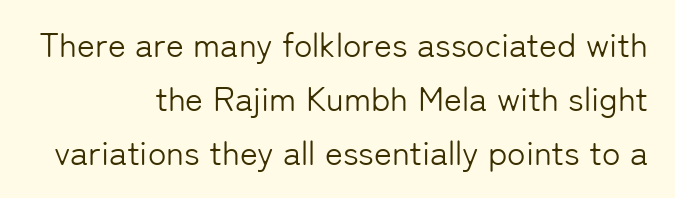
Q: Is the text bold? A: No.
Q: Is the text italic (slanted)? A: No, it is upright.
Q: Is the typeface a serif or a sans-serif typeface? A: Sans-serif.
Q: Is the text underlined? A: No.
Q: How is the paragraph aligned? A: Right-aligned.
Q: Is the spacing between letters normal or unusually wide? A: Normal.
Q: Is the spacing between lines tight, normal or loose? A: Normal.
Q: Width (condensed, normal, or wide)? A: Normal.
Q: Stroke contrast? A: Low.
Q: x-height? A: Medium.
Q: Monospaced? A: No.
